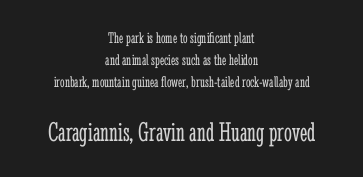
The face used here is rendered with its standard letterfit. The rendering enlarges the type as you move from the upper chunk to the lower. I'd call this a serif setting — the letters wear small feet. Decoration check: the copy has no underline. Interline gaps are of average width in this sample.
